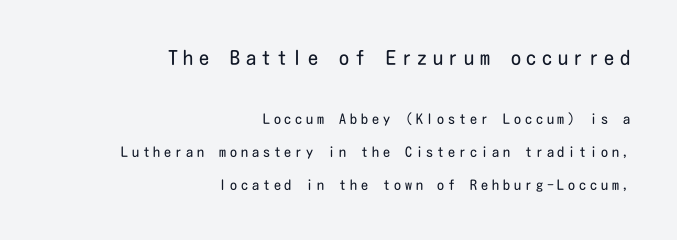
The image shows 20 px text type, upright; set right-aligned, loose line spacing (2.38x), unusually wide letter spacing (+0.28 em), not underlined; the first (top) block is 1.43x larger.
